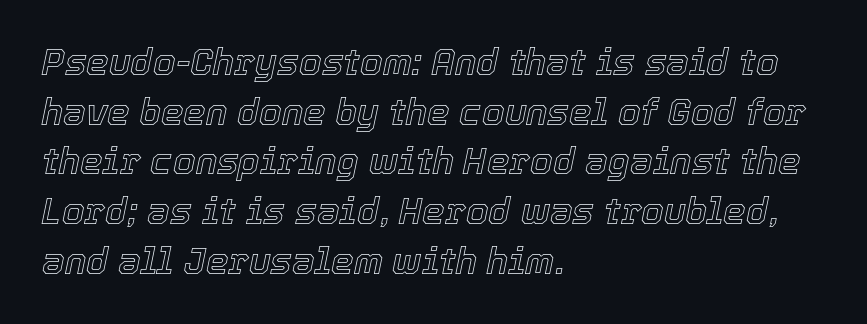
{"italic": "yes", "lean": "right", "slant_degrees": 12, "width": "normal", "x_height": "medium", "monospaced": "no", "underline": "no", "align": "left", "line_spacing": "normal", "line_spacing_ratio": 1.38, "letter_spacing": "normal", "letter_spacing_em": 0.0, "glyph_px": 36}
